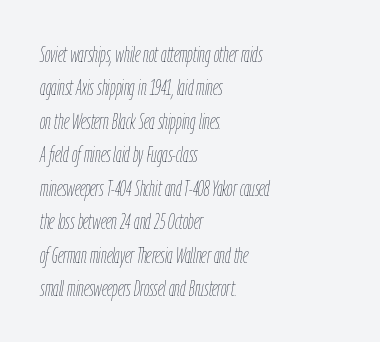
Q: Is the text bold? A: No.
Q: Is the text italic (slanted)? A: Yes, it leans right by about 9 degrees.
Q: Is the text underlined? A: No.
Q: How is the paragraph aligned? A: Left-aligned.
Q: Is the spacing between letters normal or unusually wide? A: Normal.
Q: Is the spacing between lines tight, normal or loose? A: Normal.
